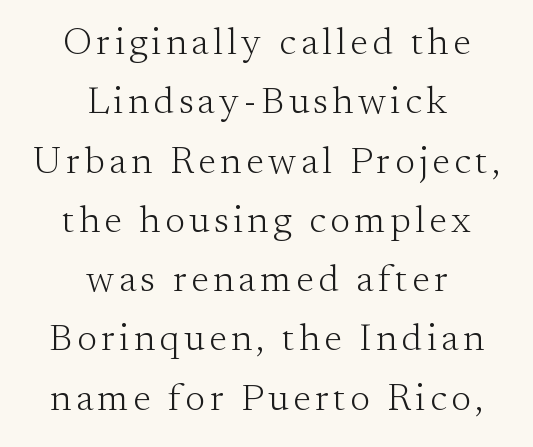
The image shows 38 px light serif type, upright; set centered, normal line spacing (1.56x), not underlined; medium stroke contrast and a small x-height.
